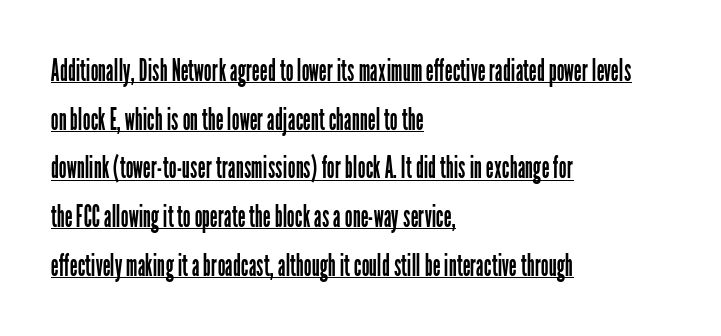
Q: Is the text bold? A: No.
Q: Is the text italic (slanted)? A: No, it is upright.
Q: Is the typeface a serif or a sans-serif typeface? A: Sans-serif.
Q: Is the text underlined? A: Yes.
Q: How is the paragraph aligned? A: Left-aligned.
Q: Is the spacing between letters normal or unusually wide? A: Normal.
Q: Is the spacing between lines tight, normal or loose? A: Normal.
Q: Width (condensed, normal, or wide)? A: Condensed.
Q: Stroke contrast? A: Low.
Q: x-height? A: Medium.
Q: Monospaced? A: No.
